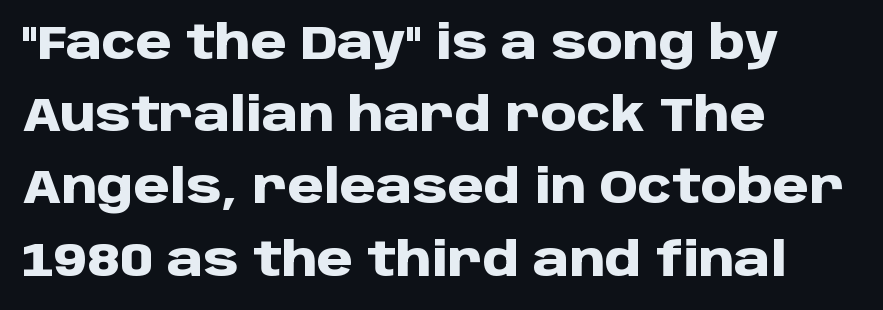
The image shows 46 px heavy sans-serif type, upright; set left-aligned, normal line spacing (1.57x), normal letter spacing, not underlined; low stroke contrast and a large x-height.
